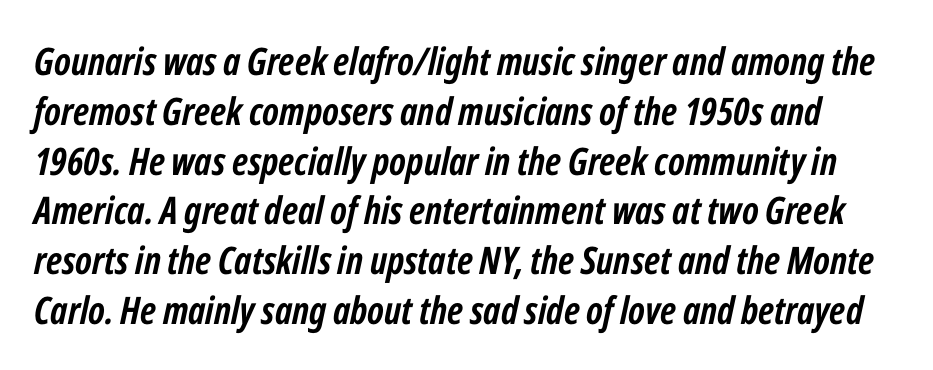
The image shows 38 px semibold, condensed type, italic (leaning right); set normal line spacing (1.31x), normal letter spacing, not underlined; low stroke contrast and a medium x-height.
